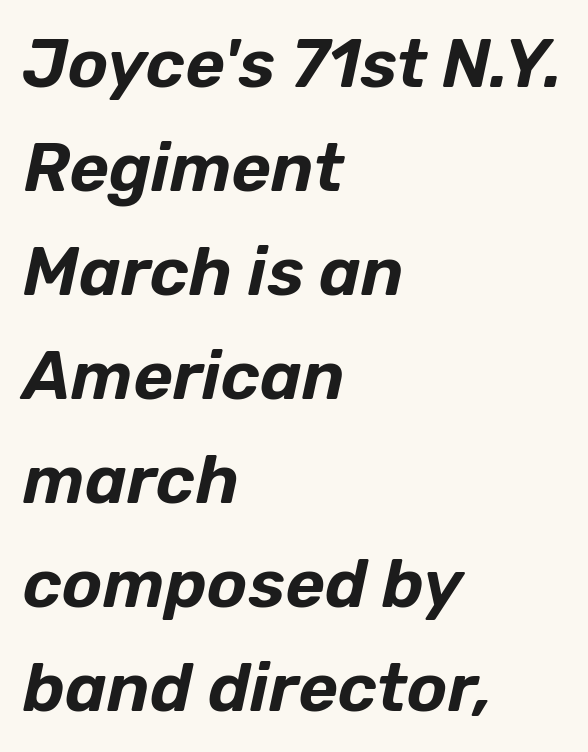
Q: Is the text italic (slanted)? A: Yes, it leans right by about 12 degrees.
Q: Is the text underlined? A: No.
Q: How is the paragraph aligned? A: Left-aligned.
Q: Is the spacing between letters normal or unusually wide? A: Normal.
Q: Is the spacing between lines tight, normal or loose? A: Normal.
Q: Width (condensed, normal, or wide)? A: Normal.
Q: Stroke contrast? A: Low.
Q: x-height? A: Medium.
Q: Monospaced? A: No.
